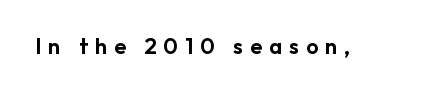
{"italic": "no", "underline": "no", "letter_spacing": "wide", "letter_spacing_em": 0.32, "glyph_px": 22}
